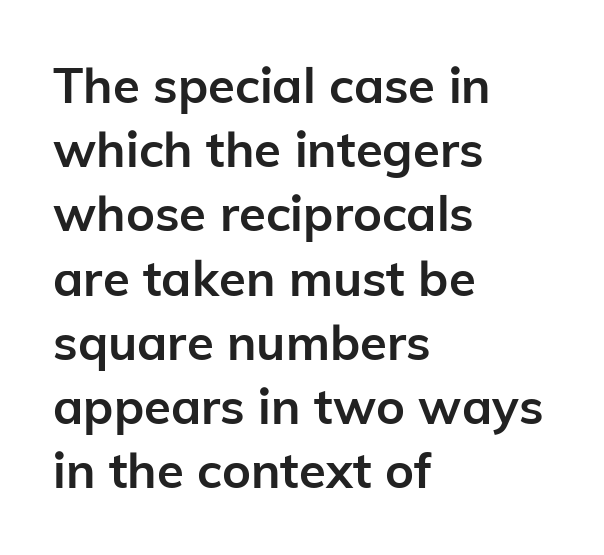
Q: Is the text bold? A: Yes.
Q: Is the text italic (slanted)? A: No, it is upright.
Q: Is the typeface a serif or a sans-serif typeface? A: Sans-serif.
Q: Is the text underlined? A: No.
Q: How is the paragraph aligned? A: Left-aligned.
Q: Is the spacing between letters normal or unusually wide? A: Normal.
Q: Is the spacing between lines tight, normal or loose? A: Normal.
Q: Width (condensed, normal, or wide)? A: Normal.
Q: Stroke contrast? A: Low.
Q: x-height? A: Medium.
Q: Monospaced? A: No.
